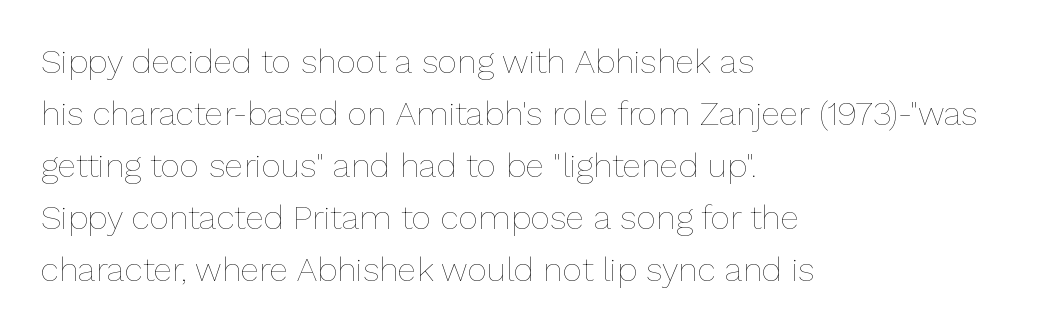
{"italic": "no", "bold": "no", "weight": "thin", "width": "normal", "stroke_contrast": "low", "x_height": "medium", "monospaced": "no", "underline": "no", "align": "left", "line_spacing": "normal", "line_spacing_ratio": 1.53, "letter_spacing": "normal", "letter_spacing_em": 0.0, "glyph_px": 34}
